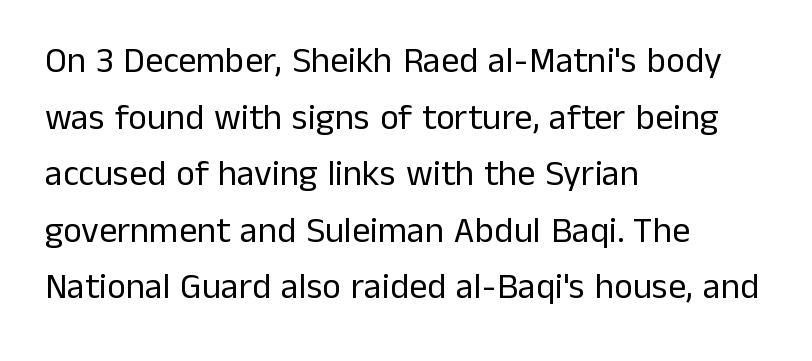
In CSS terms this would be text-align: left. Weight: in the light-to-regular range. Serifs: no, the terminals of the letterforms are clean. A typesetter would call this zero additional tracking. Descenders hang freely into open space. Normally led — the rows are evenly, conventionally spaced.
